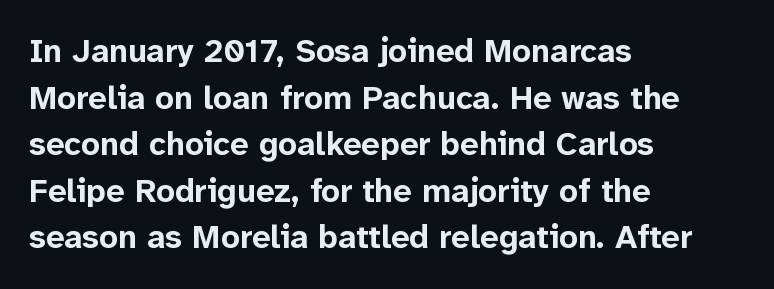
The rendering keeps characters at their native spacing. The passage is arranged the way most books set body copy — flush left. Varying glyph widths throughout — classic text-font behaviour. Typographic density is high because the face is bold.
